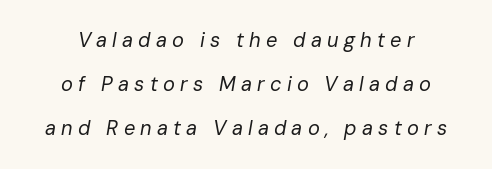
The image shows 20 px text type, italic (leaning right); set centered, loose line spacing (2.19x), unusually wide letter spacing (+0.26 em), not underlined.
